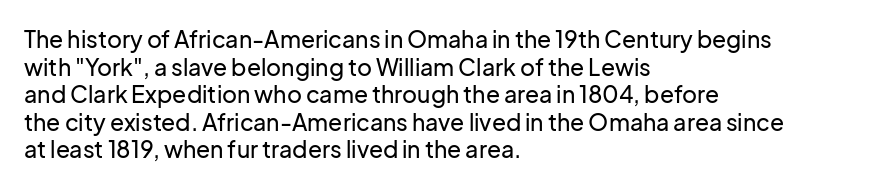
{"italic": "no", "underline": "no", "align": "left", "line_spacing_ratio": 1.2, "letter_spacing": "normal", "letter_spacing_em": 0.0, "glyph_px": 23}
